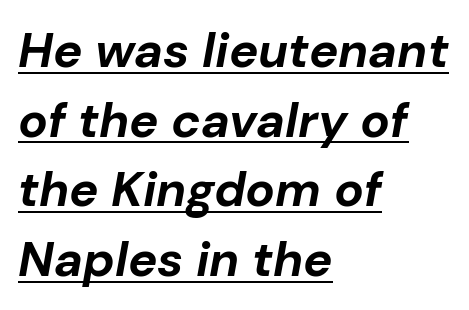
Q: Is the text bold? A: Yes.
Q: Is the text italic (slanted)? A: Yes, it leans right by about 10 degrees.
Q: Is the text underlined? A: Yes.
Q: How is the paragraph aligned? A: Left-aligned.
Q: Is the spacing between letters normal or unusually wide? A: Normal.
Q: Is the spacing between lines tight, normal or loose? A: Normal.
Q: Width (condensed, normal, or wide)? A: Normal.
Q: Stroke contrast? A: Low.
Q: x-height? A: Medium.
Q: Monospaced? A: No.
